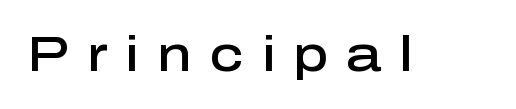
Think of a printed novel: that variable character pitch is what you see here. Caption: expanded tracking, letters set apart. The face used here is a sans, in the tradition of grotesques and geometrics. No italicization has been applied; the sample stays upright. Each glyph is drawn with semibold strokes, heavier than normal yet not fully bold. Clear beneath every line of the passage.
